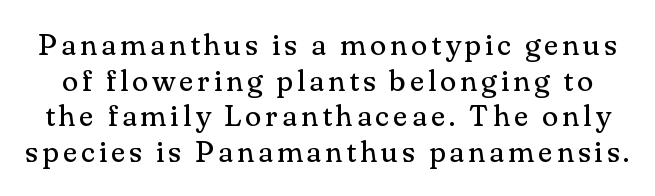
Q: Is the text bold? A: No.
Q: Is the text italic (slanted)? A: No, it is upright.
Q: Is the typeface a serif or a sans-serif typeface? A: Serif.
Q: Is the text underlined? A: No.
Q: Width (condensed, normal, or wide)? A: Normal.
Q: Stroke contrast? A: Medium.
Q: x-height? A: Small.
Q: Monospaced? A: No.
